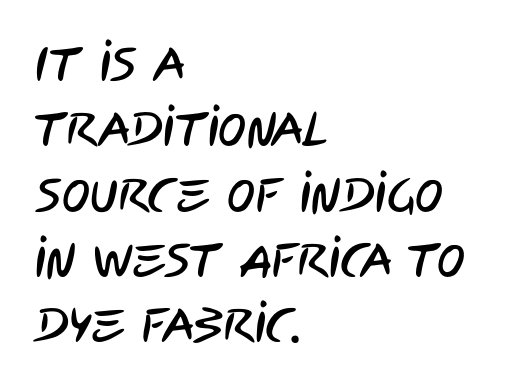
Q: Is the typeface a serif or a sans-serif typeface? A: Sans-serif.
Q: Is the text underlined? A: No.
Q: How is the paragraph aligned? A: Left-aligned.
Q: Is the spacing between letters normal or unusually wide? A: Normal.
Q: Is the spacing between lines tight, normal or loose? A: Normal.
Q: Width (condensed, normal, or wide)? A: Condensed.
Q: Stroke contrast? A: Low.
Q: x-height? A: Large.
Q: Monospaced? A: No.
